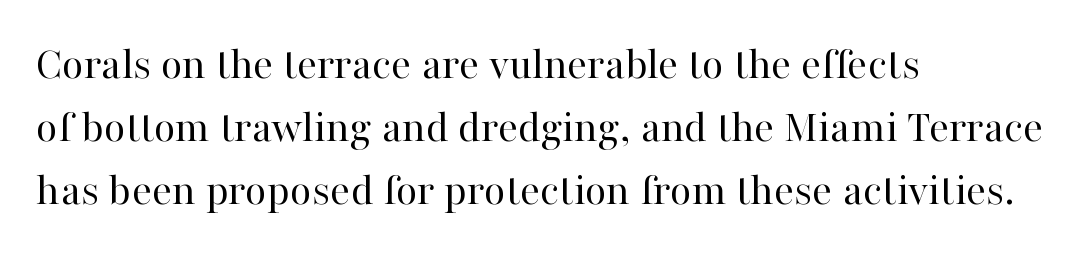
{"serif": "yes", "italic": "no", "bold": "no", "weight": "regular", "width": "normal", "stroke_contrast": "high", "x_height": "medium", "monospaced": "no", "underline": "no", "align": "left", "line_spacing": "normal", "line_spacing_ratio": 1.34, "letter_spacing": "normal", "letter_spacing_em": 0.0, "glyph_px": 47}
